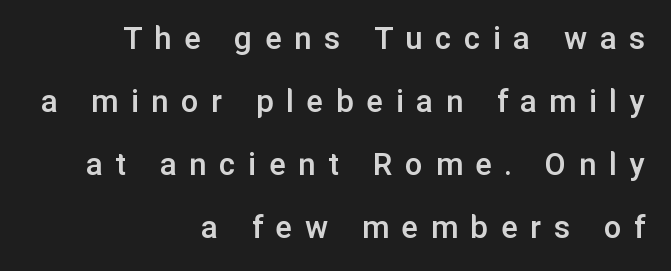
Q: Is the text bold? A: Semi-bold.
Q: Is the text italic (slanted)? A: No, it is upright.
Q: Is the typeface a serif or a sans-serif typeface? A: Sans-serif.
Q: Is the text underlined? A: No.
Q: How is the paragraph aligned? A: Right-aligned.
Q: Is the spacing between letters normal or unusually wide? A: Unusually wide.
Q: Width (condensed, normal, or wide)? A: Normal.
Q: Stroke contrast? A: Low.
Q: x-height? A: Medium.
Q: Monospaced? A: No.
